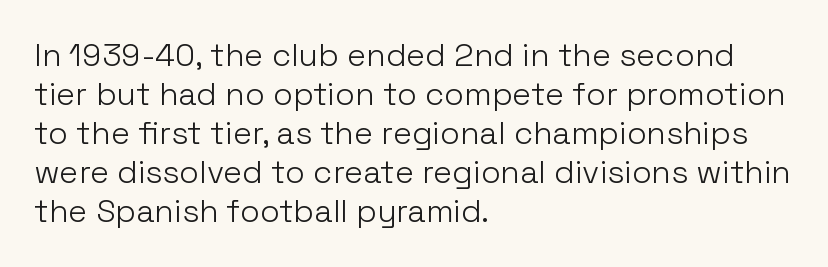
The image shows 32 px light sans-serif type, upright; set left-aligned, line spacing 1.22x, normal letter spacing, not underlined; low stroke contrast and a medium x-height.
